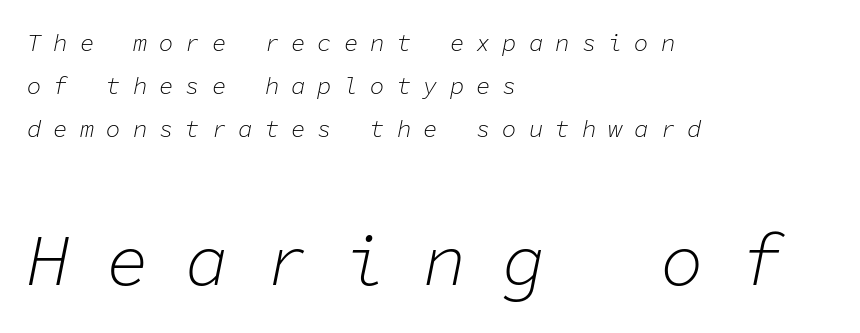
{"italic": "yes", "lean": "right", "slant_degrees": 11, "bold": "no", "weight": "light", "width": "normal", "stroke_contrast": "low", "x_height": "medium", "monospaced": "yes", "underline": "no", "align": "left", "line_spacing_ratio": 1.8, "letter_spacing": "wide", "letter_spacing_em": 0.5, "larger_block": "second", "size_ratio": 3.0, "glyph_px": 72}
